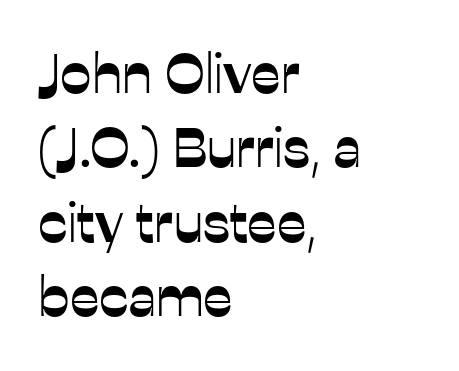
Q: Is the text italic (slanted)? A: No, it is upright.
Q: Is the typeface a serif or a sans-serif typeface? A: Sans-serif.
Q: Is the text underlined? A: No.
Q: How is the paragraph aligned? A: Left-aligned.
Q: Is the spacing between letters normal or unusually wide? A: Normal.
Q: Is the spacing between lines tight, normal or loose? A: Normal.
Q: Width (condensed, normal, or wide)? A: Normal.
Q: Stroke contrast? A: Low.
Q: x-height? A: Medium.
Q: Monospaced? A: No.
